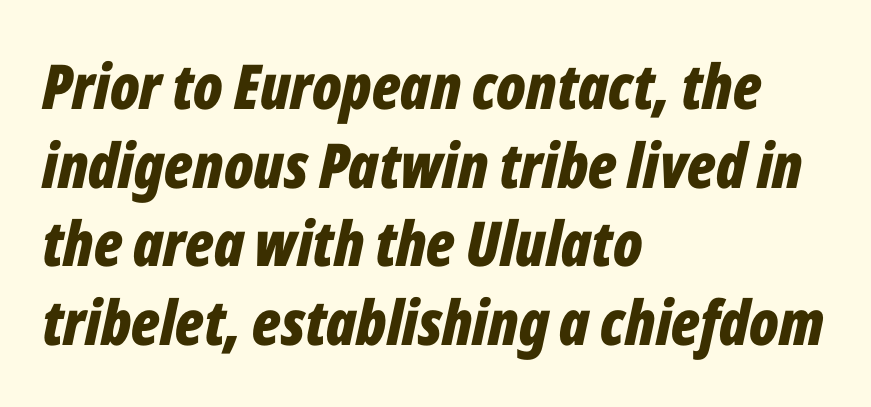
The image shows 62 px bold, condensed type, italic (leaning right); set left-aligned, normal line spacing (1.27x), normal letter spacing, not underlined; low stroke contrast and a medium x-height.
